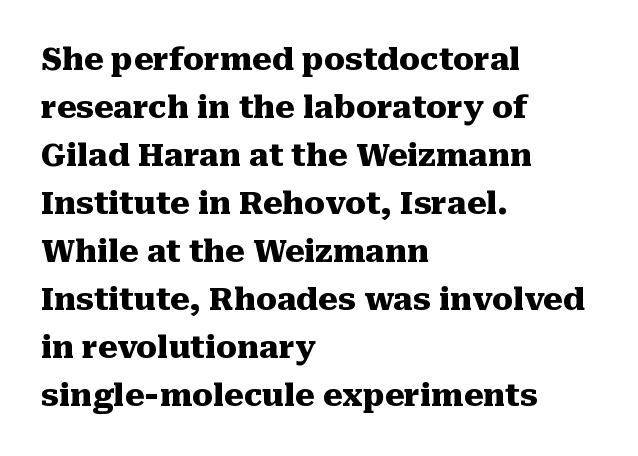
{"serif": "yes", "italic": "no", "bold": "yes", "weight": "heavy", "width": "normal", "stroke_contrast": "medium", "x_height": "medium", "monospaced": "no", "underline": "no", "align": "left", "line_spacing": "normal", "line_spacing_ratio": 1.55, "letter_spacing": "normal", "letter_spacing_em": 0.0, "glyph_px": 31}
